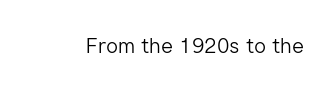
{"italic": "no", "bold": "no", "underline": "no", "letter_spacing": "normal", "letter_spacing_em": 0.0, "glyph_px": 21}
